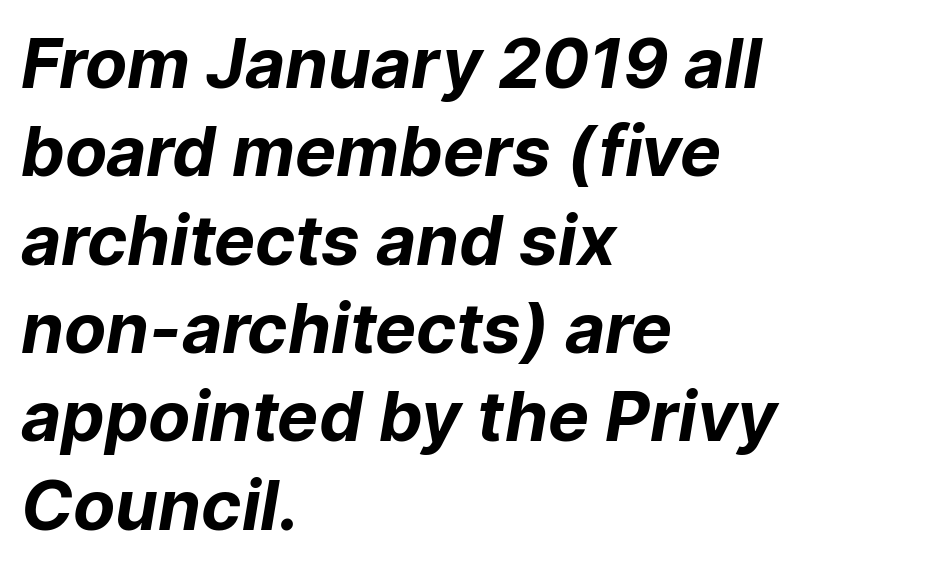
Is this a fixed-width face? No — the glyphs have proportional, varying widths. Rule under the text: the space is simply empty. Evenly set lines give the paragraph a standard silhouette. Tracking value appears to be zero — textbook default spacing.
